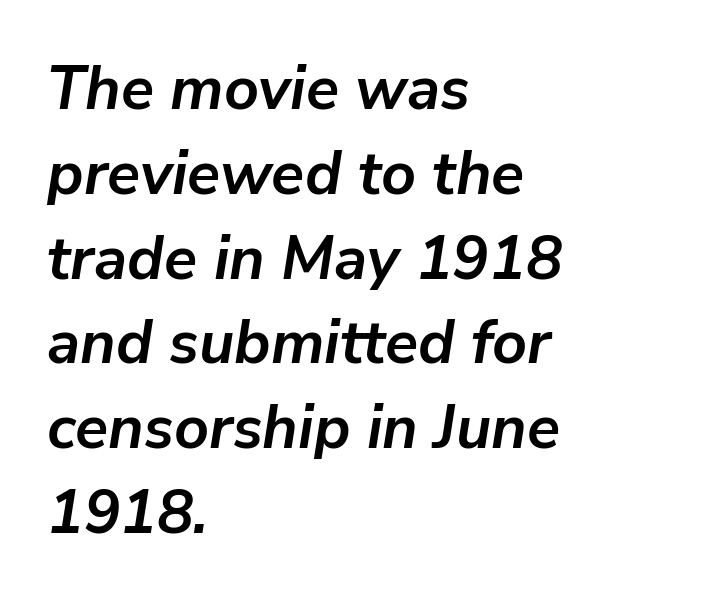
Clear beneath every line of the passage. The line texture is even and compact thanks to regular tracking. A normal amount of white space separates one row of letters from the next. The face used here is proportionally spaced, like ordinary book or web type. Does the copy run flush right? No — it runs flush left.
